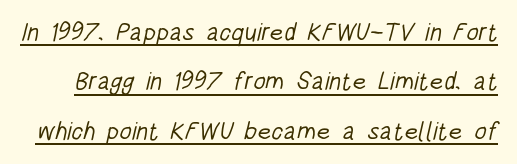
The image shows 25 px text type; set loose line spacing (1.98x), normal letter spacing, underlined.
